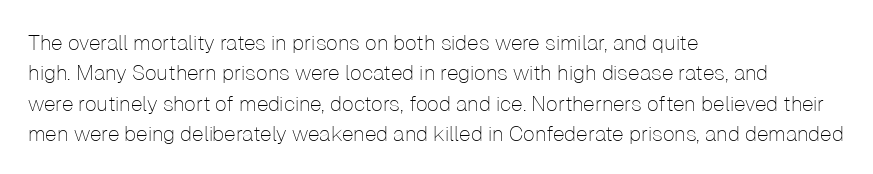
The image shows 21 px text type, upright; set left-aligned, normal line spacing (1.45x), normal letter spacing, not underlined.
